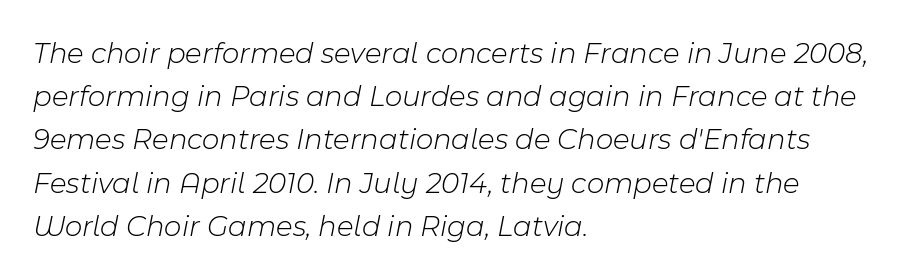
{"italic": "yes", "lean": "right", "slant_degrees": 11, "bold": "no", "weight": "light", "width": "normal", "stroke_contrast": "low", "x_height": "medium", "monospaced": "no", "underline": "no", "align": "left", "line_spacing": "normal", "line_spacing_ratio": 1.44, "letter_spacing": "normal", "letter_spacing_em": 0.0, "glyph_px": 30}
